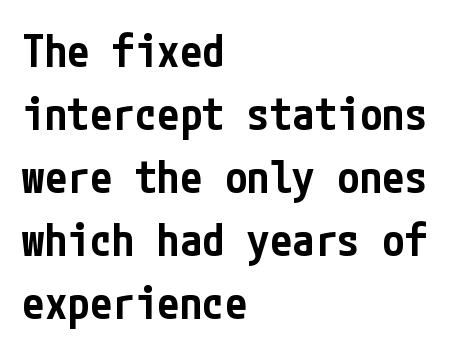
{"serif": "no", "italic": "no", "bold": "semi", "weight": "semibold", "width": "condensed", "stroke_contrast": "low", "x_height": "medium", "underline": "no", "align": "left", "line_spacing": "normal", "line_spacing_ratio": 1.4, "letter_spacing": "normal", "letter_spacing_em": 0.0, "glyph_px": 45}
